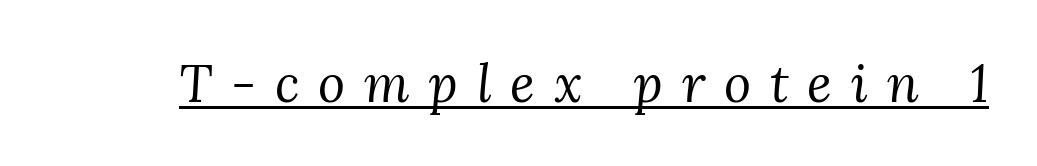
This sample carries an underscore along the baseline area. Observe the serifs anchoring each vertical stroke in this sample. Caption: expanded tracking, letters set apart. The lettering tilts uniformly, giving the passage an italic look. The passage shown is typed in a proportional face where columns would drift. Letters have the restrained weight of plain body copy at most.
